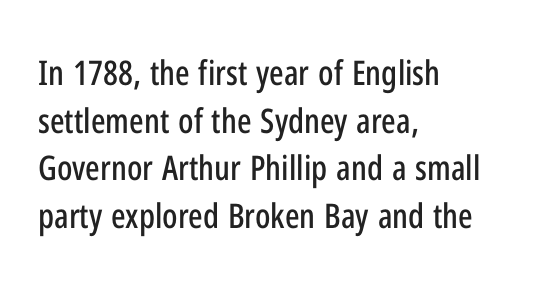
{"serif": "no", "italic": "no", "width": "condensed", "stroke_contrast": "low", "x_height": "medium", "monospaced": "no", "underline": "no", "align": "left", "line_spacing": "normal", "line_spacing_ratio": 1.4, "letter_spacing": "normal", "letter_spacing_em": 0.0, "glyph_px": 34}
